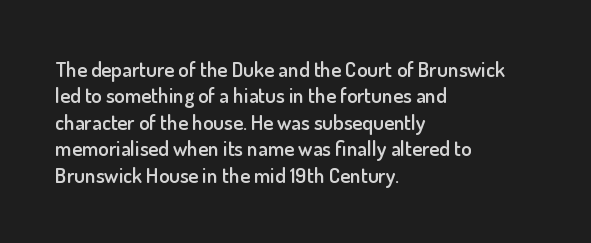
Its strokes are somewhat broadened, the hallmark of semibold type. Notice how descenders clear the ascenders below comfortably — that's standard leading. The letters stand straight up with perfectly vertical stems. Compared with a centered layout, this one pins lines to the left instead.
